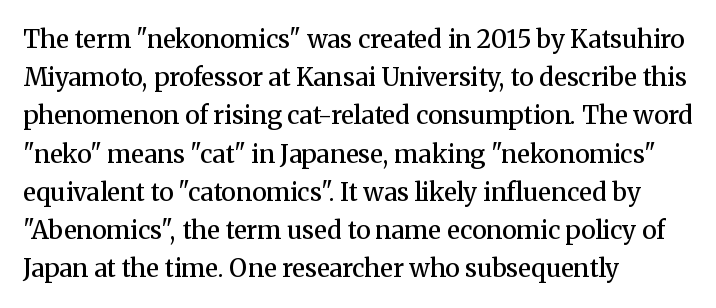
The image shows 25 px text type, upright; set left-aligned, normal line spacing (1.53x), normal letter spacing, not underlined.
